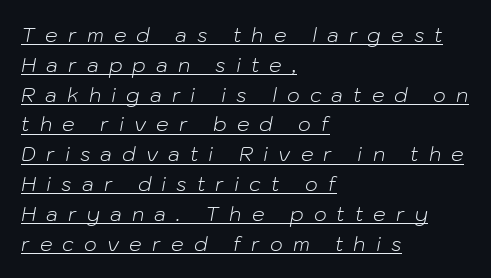
{"italic": "yes", "lean": "right", "slant_degrees": 10, "bold": "no", "underline": "yes", "align": "left", "line_spacing": "normal", "line_spacing_ratio": 1.49, "letter_spacing": "wide", "letter_spacing_em": 0.5, "glyph_px": 20}
